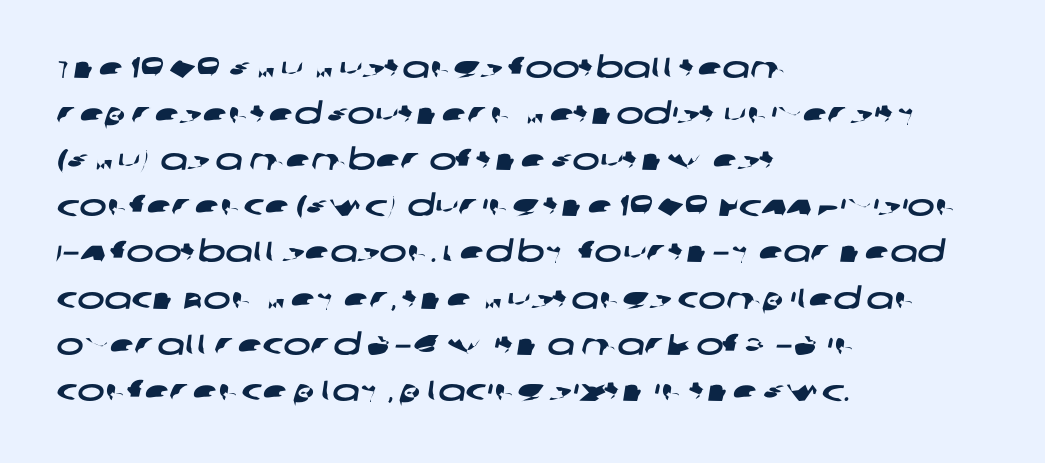
This rendering features lettering with no underline. You could call the tracking neutral — neither tight nor loose. Is the block centered? No — it sits flush against the left margin. A typesetter would call this proportional, since set widths differ per character. Is this a sans? Yes — the strokes have no serifs. Compared with typical paragraphs, the rows here are spaced about the same.
